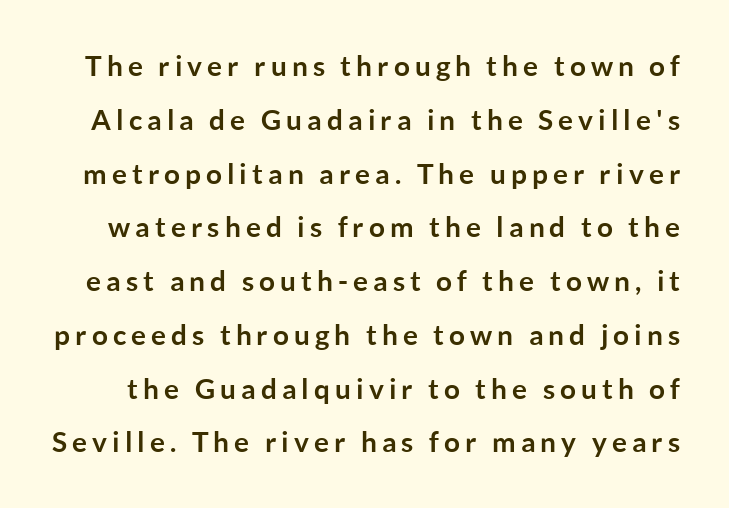
The image shows 28 px semibold sans-serif type, upright; set loose line spacing (1.92x), not underlined; low stroke contrast and a medium x-height.
